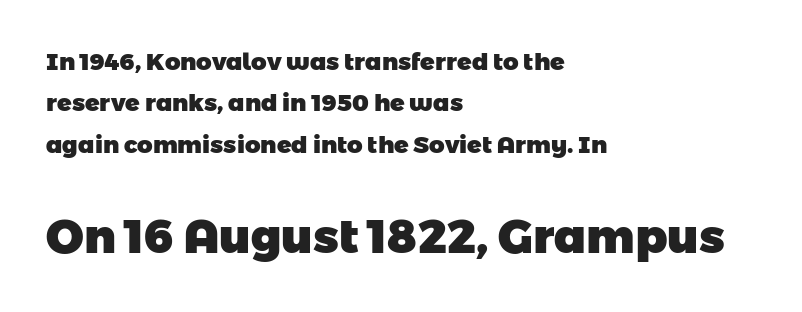
{"serif": "no", "bold": "yes", "weight": "heavy", "width": "normal", "stroke_contrast": "low", "x_height": "medium", "monospaced": "no", "underline": "no", "align": "left", "line_spacing_ratio": 1.72, "letter_spacing": "normal", "letter_spacing_em": 0.0, "larger_block": "second", "size_ratio": 1.96, "glyph_px": 47}
